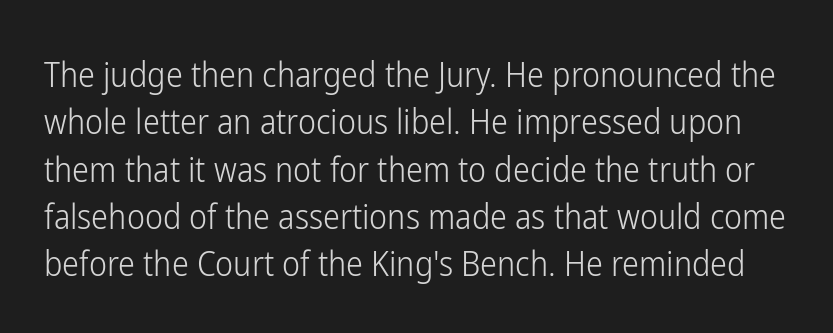
The image shows 34 px light, condensed sans-serif type, upright; set normal line spacing (1.39x), normal letter spacing, not underlined; low stroke contrast and a medium x-height.
